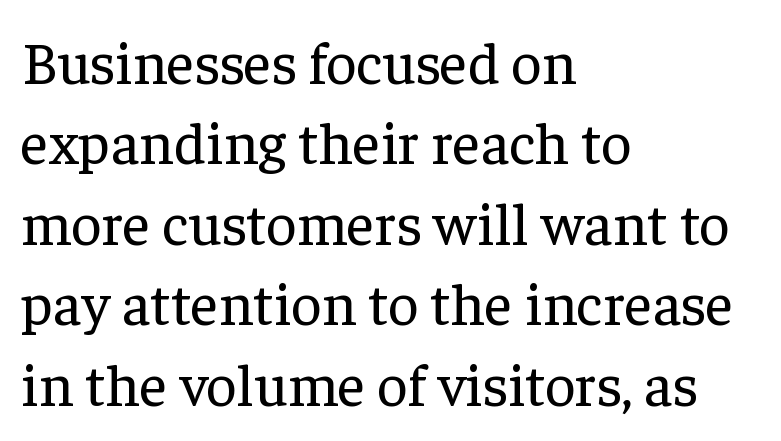
These lines are composed in type with serifs. What stands out about the letter spacing? Nothing — it is the standard amount. This sample has the flowing, uneven cadence of proportional lettering. The strokes carry an ordinary text weight at most. The strip under each line holds only bare page.
